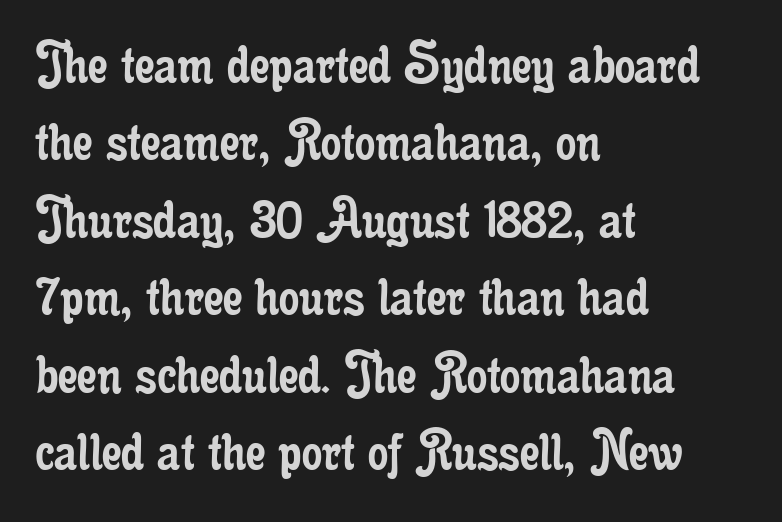
Stroke mass is kept to a normal reading level or below. Observe the serifs anchoring each vertical stroke in this sample. Posture: straight, roman, zero tilt. The face used here is proportionally spaced, like ordinary book or web type.
